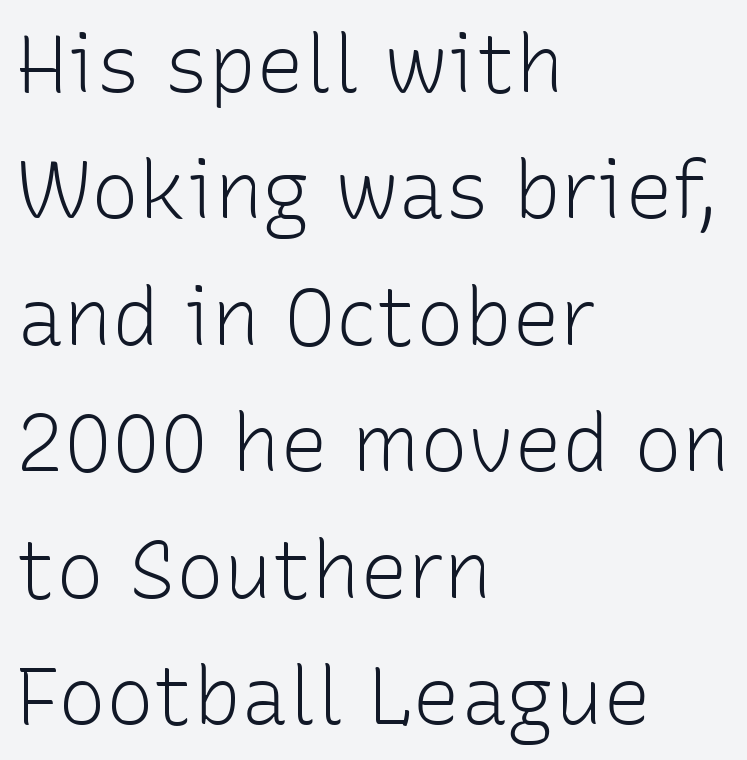
Q: Is the text bold? A: No.
Q: Is the text italic (slanted)? A: No, it is upright.
Q: Is the typeface a serif or a sans-serif typeface? A: Sans-serif.
Q: Is the text underlined? A: No.
Q: How is the paragraph aligned? A: Left-aligned.
Q: Is the spacing between letters normal or unusually wide? A: Normal.
Q: Is the spacing between lines tight, normal or loose? A: Normal.
Q: Width (condensed, normal, or wide)? A: Normal.
Q: Stroke contrast? A: Low.
Q: x-height? A: Medium.
Q: Monospaced? A: No.
